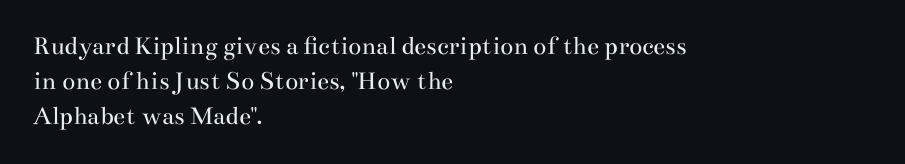
The image shows 27 px text type, upright; set left-aligned, normal line spacing (1.29x), normal letter spacing, not underlined.
